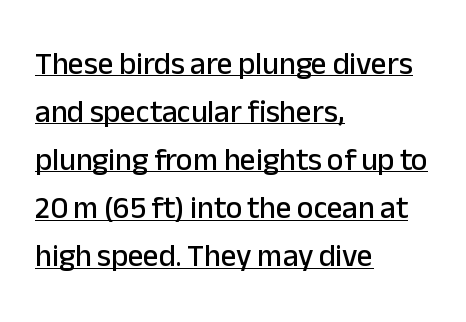
The image shows 31 px sans-serif type, upright; set left-aligned, normal line spacing (1.55x), normal letter spacing, underlined; low stroke contrast and a medium x-height.
